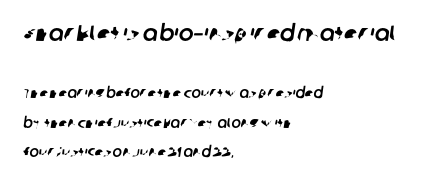
The image shows 22 px text type; set left-aligned, loose line spacing (2.11x), normal letter spacing, not underlined; the first (top) block is 1.57x larger.
